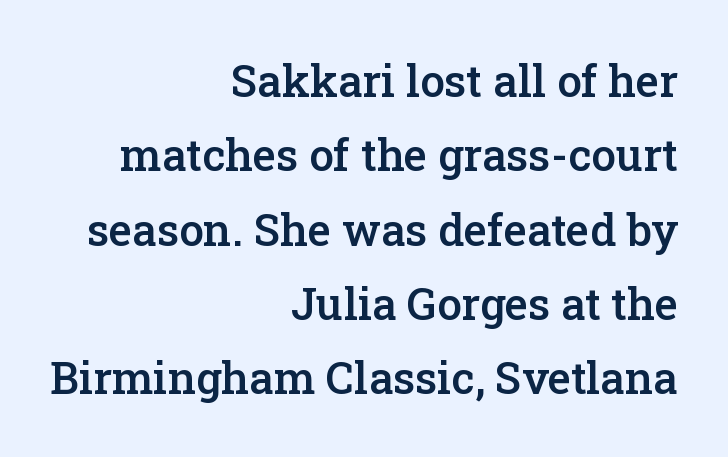
Looks like regular typesetting: each glyph gets only the width it needs. The typography opts for an upright posture over an oblique one. Only glyphs here, with clear space below each row. What weight is shown? A semibold, between regular and bold.
